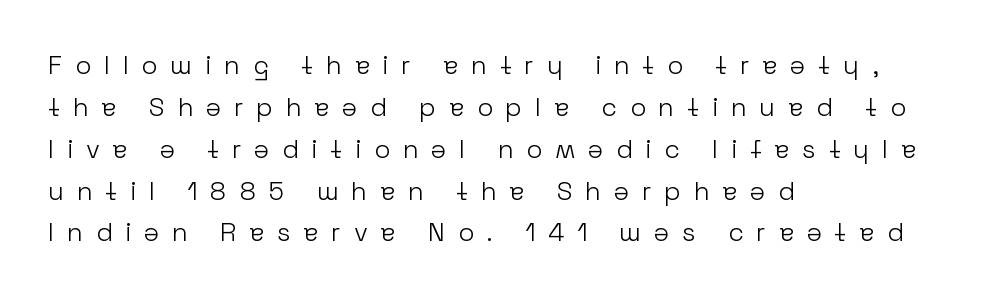
Every character sits straight up, as roman type does. The paragraph has a hard left edge and a soft right edge. The designer left line spacing at the default. No chunkiness to these letters — they're not bold.
